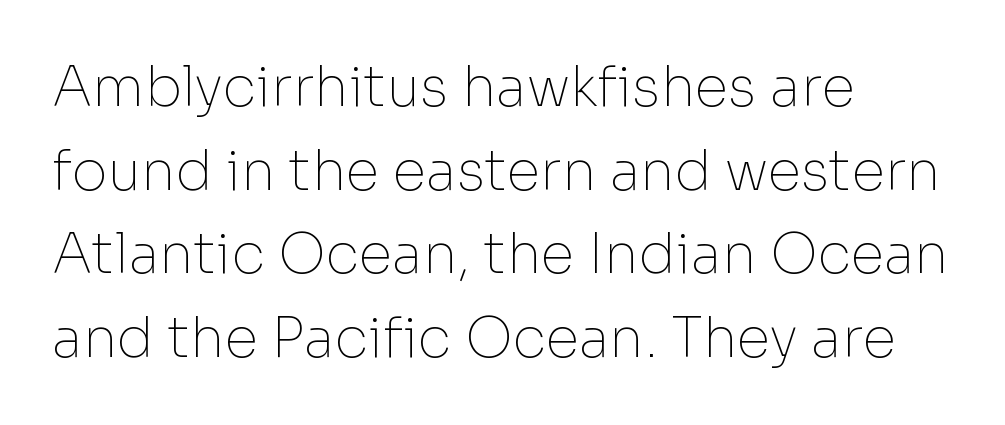
{"serif": "no", "italic": "no", "bold": "no", "weight": "thin", "width": "normal", "stroke_contrast": "low", "x_height": "medium", "monospaced": "no", "underline": "no", "align": "left", "line_spacing": "normal", "line_spacing_ratio": 1.52, "letter_spacing": "normal", "letter_spacing_em": 0.0, "glyph_px": 55}
